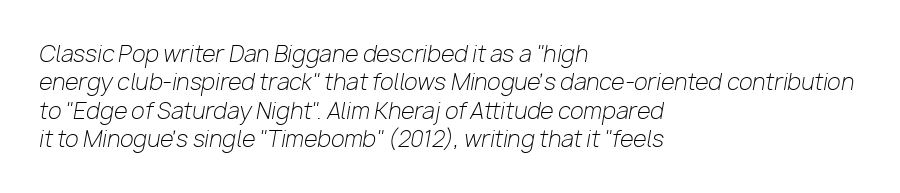
{"italic": "yes", "lean": "right", "slant_degrees": 10, "bold": "no", "underline": "no", "align": "left", "line_spacing": "normal", "line_spacing_ratio": 1.29, "letter_spacing": "normal", "letter_spacing_em": 0.0, "glyph_px": 22}
